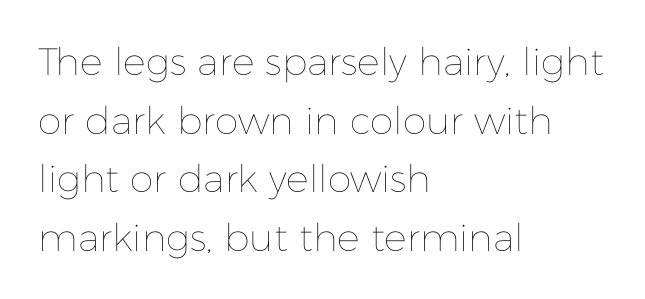
Leading matches the norm, producing a regular column. Compared with typical body copy, the letter spacing here is the same. Here the designer chose a conventional face with non-uniform glyph widths. Posture: upright roman.
